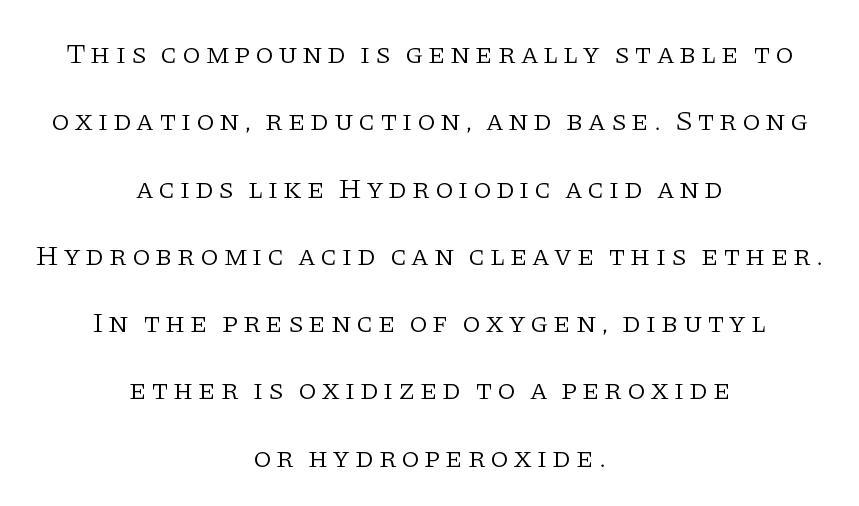
The space directly below the letters is spotless. The axis of the letterforms is exactly vertical. What kind of face is this? One with serifs. Spacing verdict: proportional, widths tailored to each character. These glyphs show unthickened strokes, regular width or finer. The paragraph shown floats in the horizontal middle.
